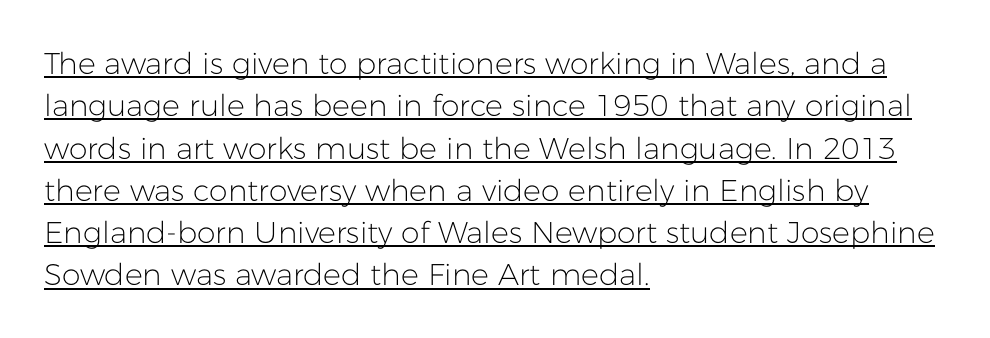
The image shows 30 px light sans-serif type, upright; set left-aligned, normal line spacing (1.41x), normal letter spacing, underlined; low stroke contrast and a medium x-height.
